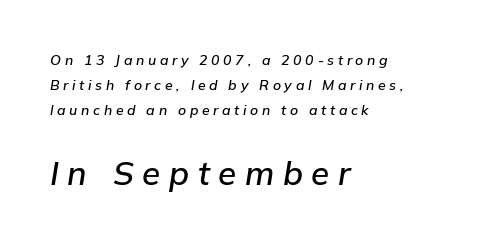
{"italic": "yes", "lean": "right", "slant_degrees": 9, "width": "normal", "stroke_contrast": "low", "x_height": "medium", "monospaced": "no", "underline": "no", "align": "left", "line_spacing_ratio": 1.78, "letter_spacing": "wide", "letter_spacing_em": 0.26, "larger_block": "second", "size_ratio": 2.36, "glyph_px": 33}
